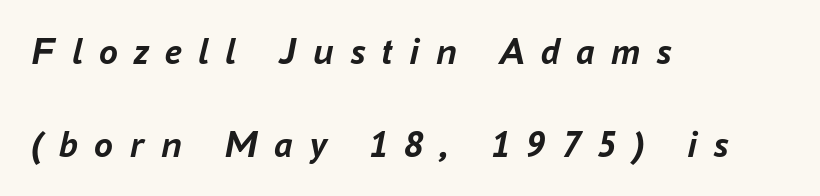
Emphasis by weight is at full strength: bold. The designer dialed line spacing up above the default. Italic: yes, the glyphs are oblique. Spacing between characters has been opened up far beyond the box default.
